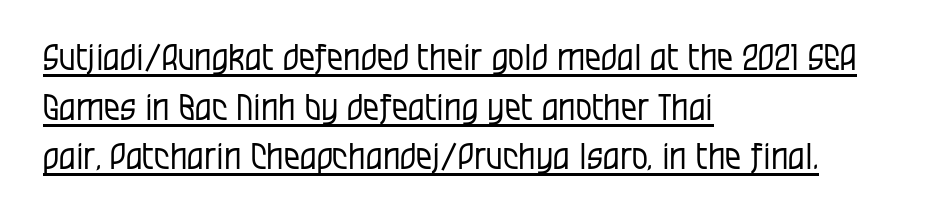
Unlike italic type, these characters show no tilt at all. In CSS terms this would be text-align: left. These glyphs show unthickened strokes, regular width or finer. Font category for this specimen: sans-serif.
